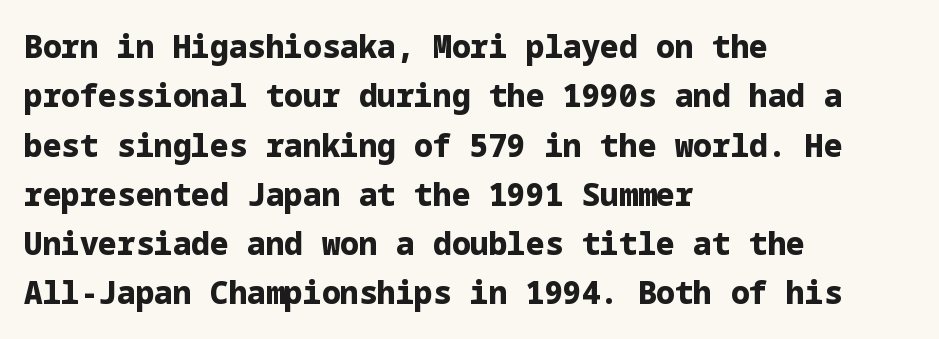
The image shows 31 px heavy sans-serif type, upright; set left-aligned, normal line spacing (1.59x), normal letter spacing, not underlined; low stroke contrast and a medium x-height.
